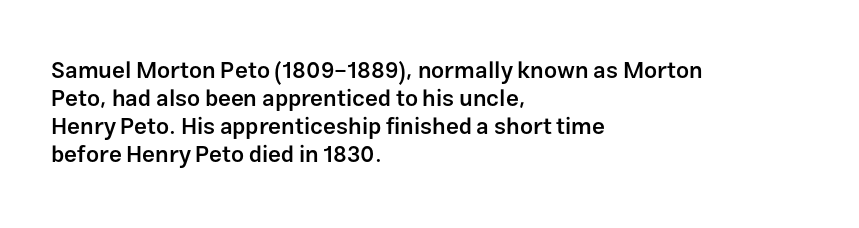
The image shows 23 px text type, upright; set left-aligned, line spacing 1.22x, normal letter spacing, not underlined.
